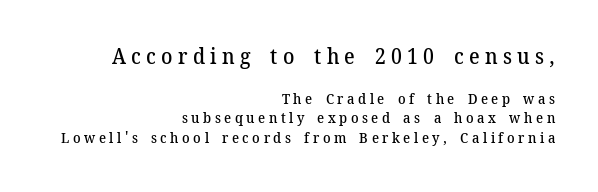
The image shows 21 px text type, upright; set right-aligned, normal line spacing (1.42x), unusually wide letter spacing (+0.25 em), not underlined; the first (top) block is 1.5x larger.
